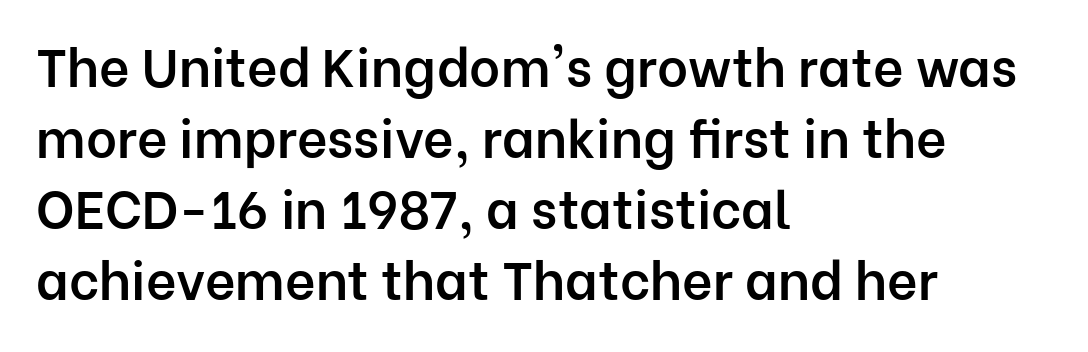
Glance below the letters and you will spot only blank space. Each word holds together tightly as a unit, with standard inter-letter gaps. Notice how the stems are strictly vertical — no italics here. Look at the bottom of the vertical strokes: they stop flat, with no serifs.
